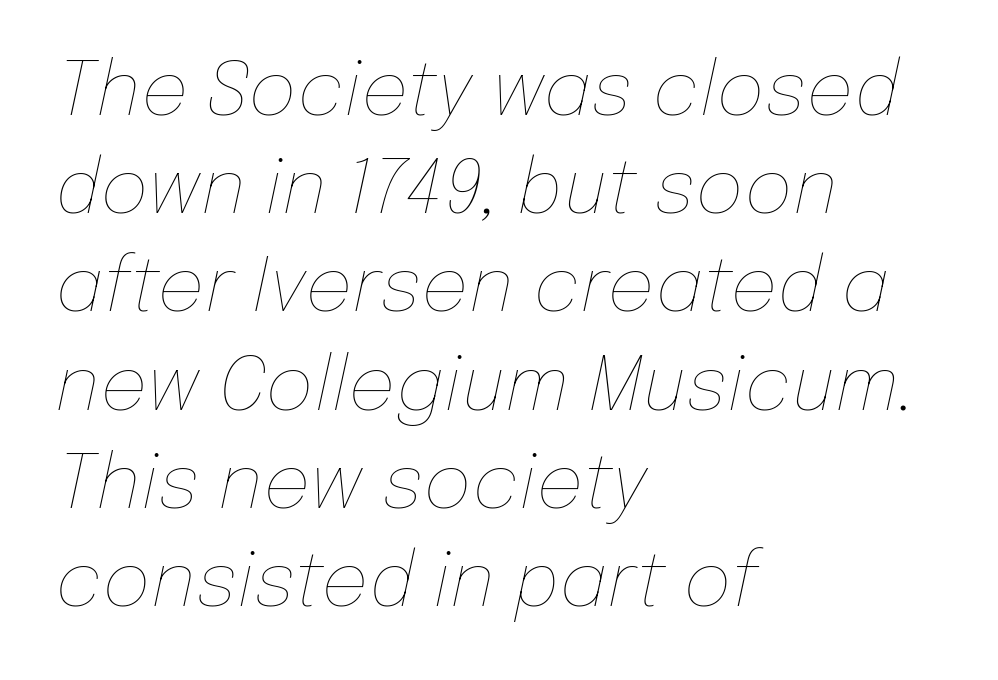
Decoration check: the copy has no underline. Leftover space on each line is placed entirely after the last word. This sample has the flowing, uneven cadence of proportional lettering. There's an unmistakable incline to the writing here. This sample keeps an unexceptional amount of space between lines. The strokes carry an ordinary text weight at most.
